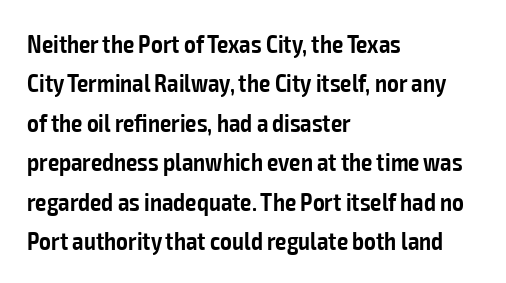
The image shows 25 px text type, upright; set left-aligned, normal line spacing (1.58x), normal letter spacing, not underlined.
